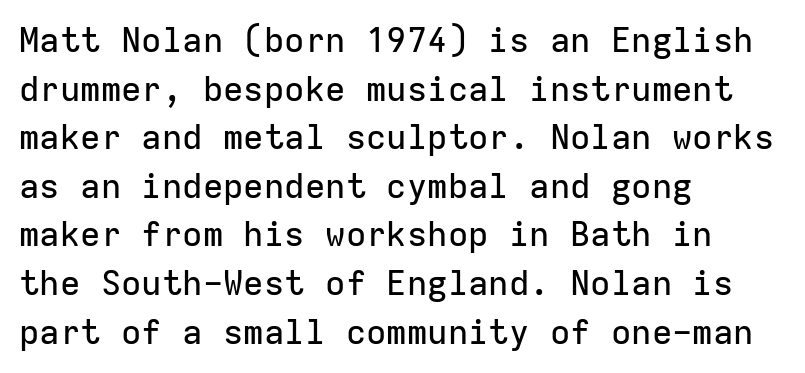
A typesetter would mark this as roman, not italic. The lines are quadded left. Observe the ordinary spacing: letters are neighbours, not strangers. Letters rest on an invisible, unmarked baseline. The passage shown is typed in a monospace face where columns stay perfectly aligned.
